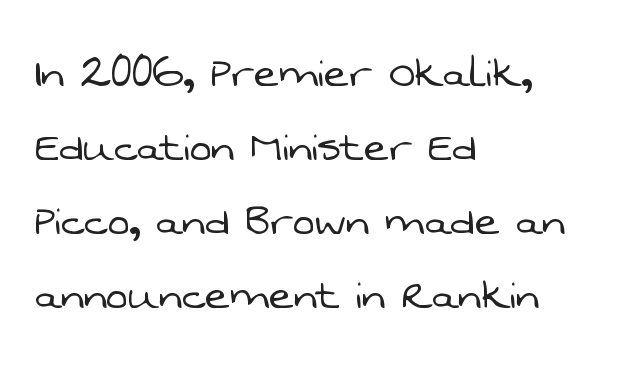
{"serif": "no", "bold": "no", "weight": "light", "width": "normal", "stroke_contrast": "low", "x_height": "medium", "monospaced": "no", "underline": "no", "align": "left", "line_spacing": "normal", "line_spacing_ratio": 1.42, "letter_spacing": "normal", "letter_spacing_em": 0.0, "glyph_px": 52}
